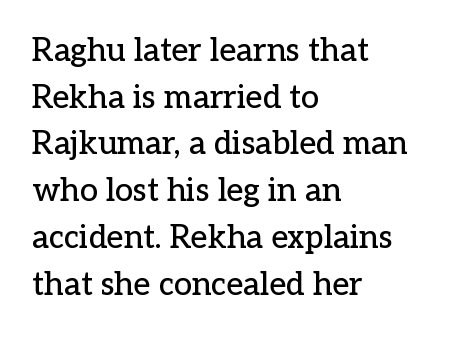
Horizontally, the lines are justified to the leading edge only. Stroke terminals: seriffed. The passage shown stacks its lines at a standard gap. No italicization has been applied; the sample stays upright.
